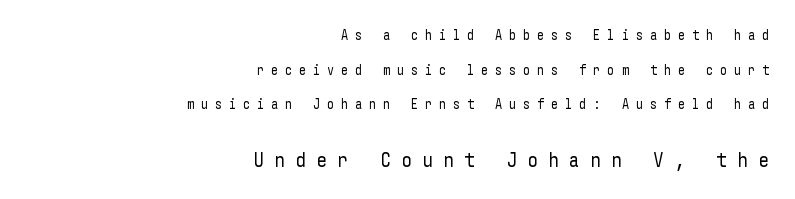
The image shows 21 px text type, upright; set right-aligned, loose line spacing (2.47x), unusually wide letter spacing (+0.49 em), not underlined; the second (bottom) block is 1.5x larger.
